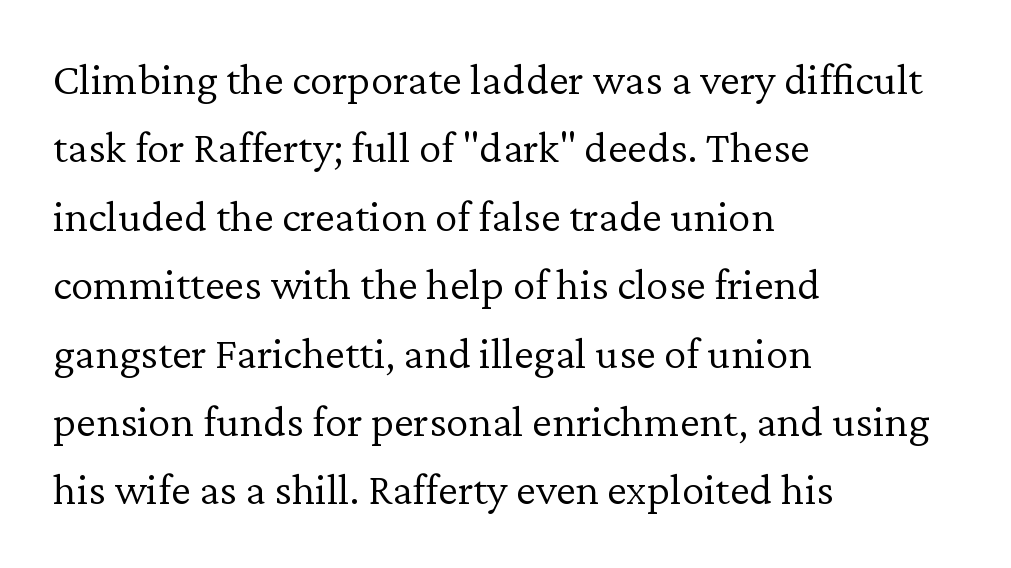
{"serif": "yes", "italic": "no", "bold": "no", "weight": "light", "width": "normal", "stroke_contrast": "low", "x_height": "medium", "monospaced": "no", "underline": "no", "align": "left", "line_spacing": "normal", "line_spacing_ratio": 1.52, "letter_spacing": "normal", "letter_spacing_em": 0.0, "glyph_px": 45}
